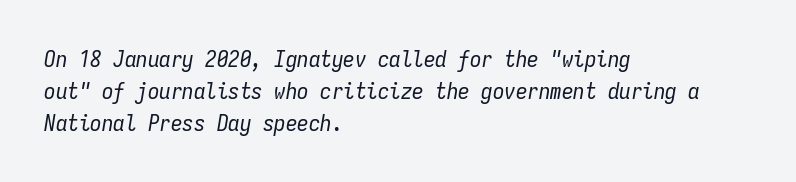
{"italic": "yes", "lean": "right", "slant_degrees": 9, "bold": "no", "underline": "no", "align": "left", "line_spacing": "normal", "line_spacing_ratio": 1.39, "letter_spacing": "normal", "letter_spacing_em": 0.0, "glyph_px": 23}
